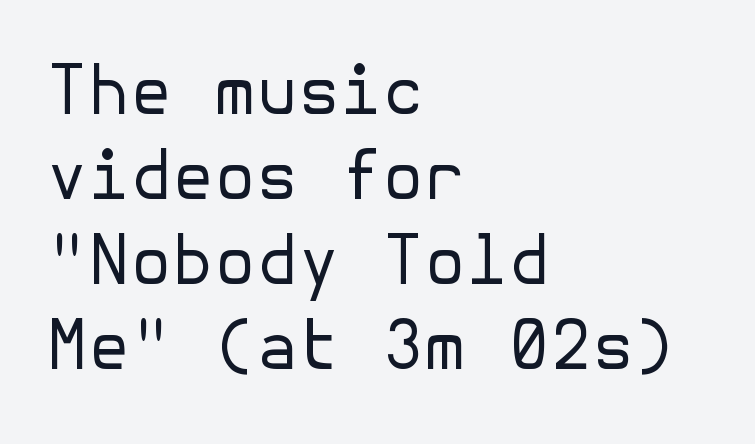
Typeset ragged right — the left edge is the straight one. The typography opts for an upright posture over an oblique one. Glyph-to-glyph distance matches everyday printed text. Regular leading.
